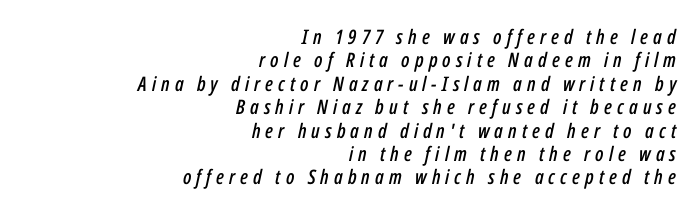
The tracking reads as deliberately expanded to a designer's eye. Underline: absent. The passage is arranged like a letterhead date or caption credit — flush right. Looking at the ascenders, they clearly lean.
